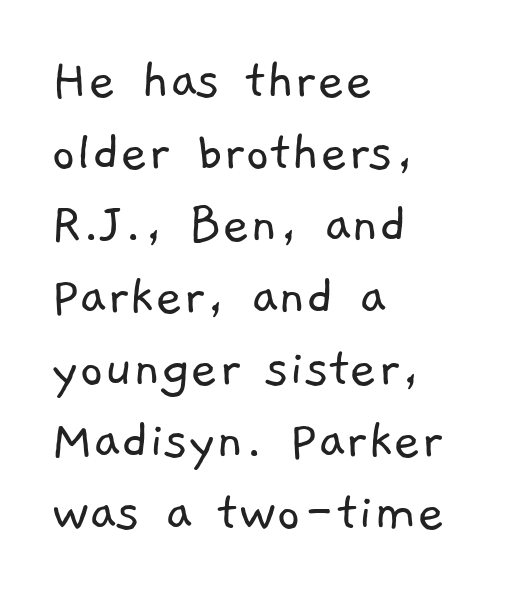
I'd call this a sans setting — the letters go barefoot. Descenders are the only things crossing below the line. Each letter keeps its own natural width here, so spacing adapts to shape. The paragraph has a hard left edge and a soft right edge. Stroke thickness stays within the range of a standard reading face or lighter. Standard letterfit; no display-style spreading of the glyphs.
